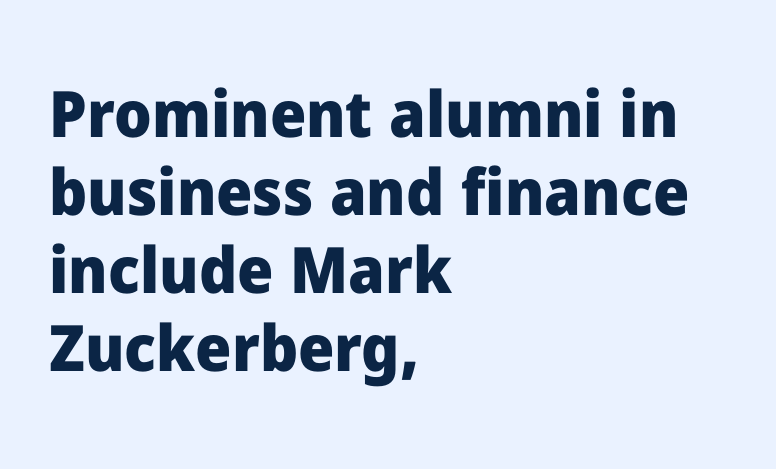
The image shows 64 px heavy sans-serif type, upright; set left-aligned, line spacing 1.22x, normal letter spacing, not underlined; low stroke contrast and a medium x-height.
